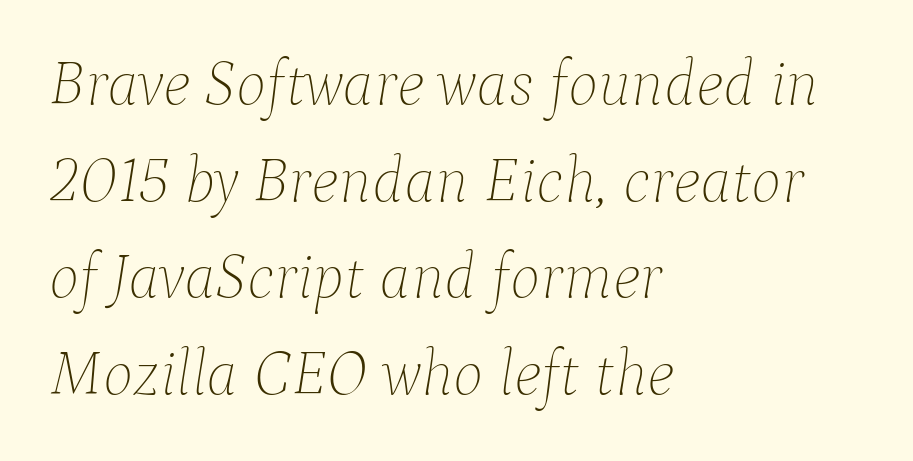
Is the type slanted? Yes — the strokes lean at a clear angle. The compositor pushed each line to the left boundary. The weight would be labelled regular, book, light, or lighter still. Baseline-to-baseline distance is the conventional proportion of letter height. What stands out about the letter spacing? Nothing — it is the standard amount.
